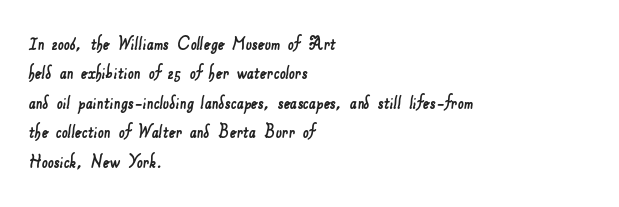
The image shows 21 px text type; set left-aligned, normal line spacing (1.4x), normal letter spacing, not underlined.
